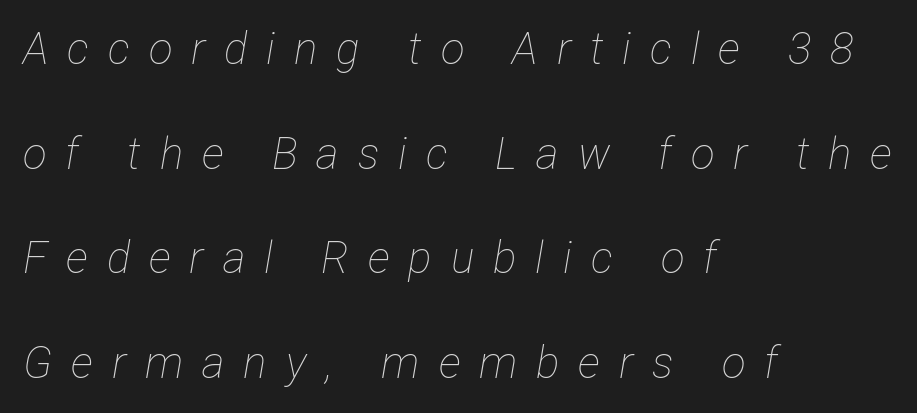
The image shows 44 px thin, condensed type, italic (leaning right); set left-aligned, loose line spacing (2.38x), unusually wide letter spacing (+0.43 em), not underlined; low stroke contrast and a medium x-height.
